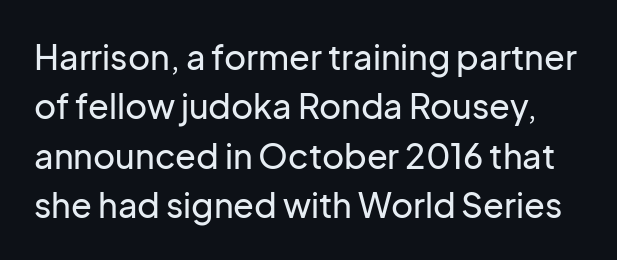
The image shows 34 px sans-serif type, upright; set normal line spacing (1.45x), normal letter spacing, not underlined; low stroke contrast and a medium x-height.
